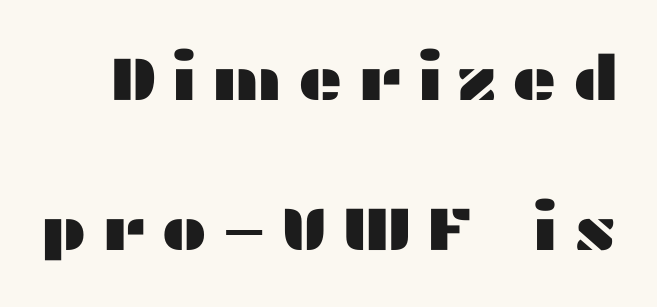
Lines of text with bare space underneath. Observe the wide spacing: letters keep a clear distance from each other. Line spacing here is loose. A typesetter would mark this as roman, not italic.
